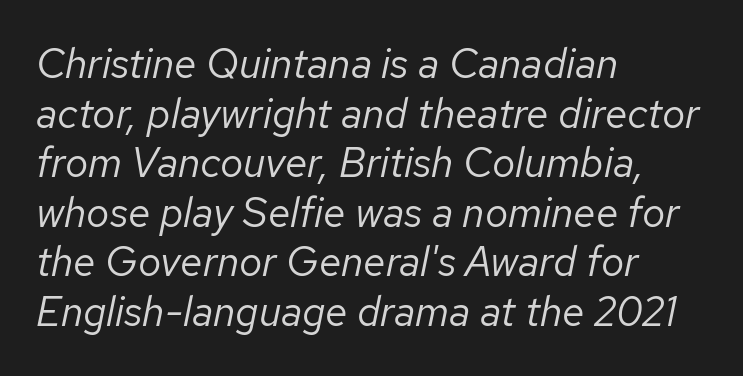
{"italic": "yes", "lean": "right", "slant_degrees": 12, "bold": "no", "weight": "regular", "width": "normal", "stroke_contrast": "low", "x_height": "medium", "monospaced": "no", "underline": "no", "align": "left", "line_spacing_ratio": 1.21, "letter_spacing": "normal", "letter_spacing_em": 0.0, "glyph_px": 41}
